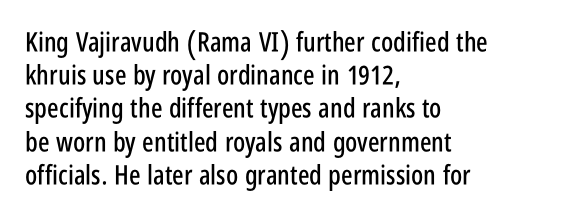
The image shows 27 px text type, upright; set left-aligned, line spacing 1.23x, normal letter spacing, not underlined.
